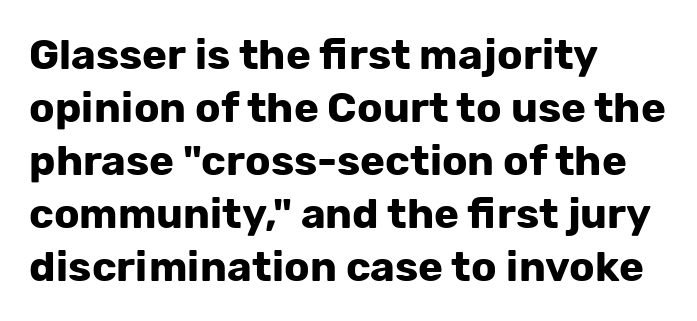
Q: Is the text bold? A: Yes.
Q: Is the text italic (slanted)? A: No, it is upright.
Q: Is the typeface a serif or a sans-serif typeface? A: Sans-serif.
Q: Is the text underlined? A: No.
Q: How is the paragraph aligned? A: Left-aligned.
Q: Is the spacing between letters normal or unusually wide? A: Normal.
Q: Is the spacing between lines tight, normal or loose? A: Normal.
Q: Width (condensed, normal, or wide)? A: Normal.
Q: Stroke contrast? A: Low.
Q: x-height? A: Medium.
Q: Monospaced? A: No.
